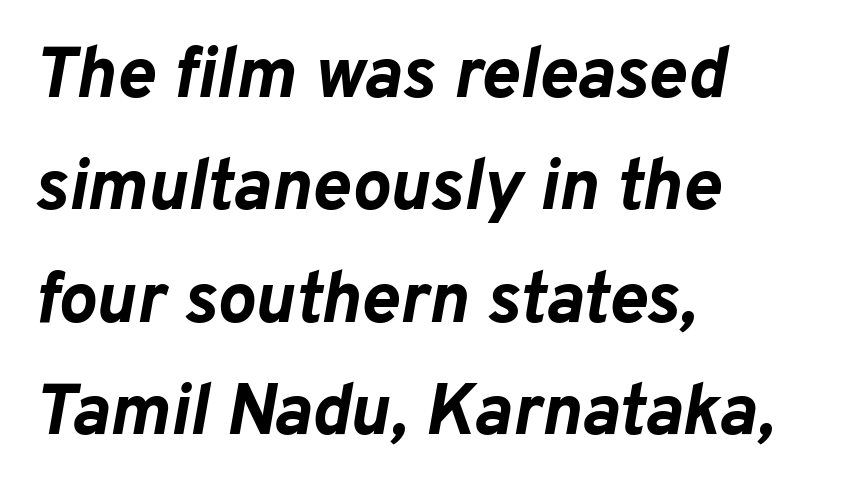
Q: Is the text bold? A: Yes.
Q: Is the text italic (slanted)? A: Yes, it leans right by about 10 degrees.
Q: Is the text underlined? A: No.
Q: How is the paragraph aligned? A: Left-aligned.
Q: Is the spacing between letters normal or unusually wide? A: Normal.
Q: Is the spacing between lines tight, normal or loose? A: Normal.
Q: Width (condensed, normal, or wide)? A: Normal.
Q: Stroke contrast? A: Low.
Q: x-height? A: Medium.
Q: Monospaced? A: No.
